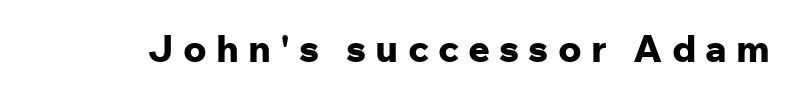
This is the regular roman posture of the typeface. The text was rendered using a sans face with plain stroke endings. The strokes are fattened all the way to bold. Letter spacing: wide. Here the designer chose a conventional face with non-uniform glyph widths. The words here are not underlined.
